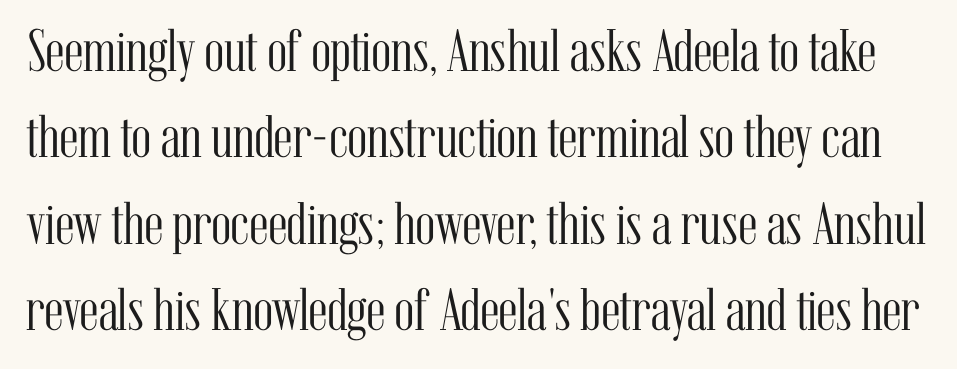
The font's upright variant was chosen for this text. Stem width sits at or under what a default text font uses. Check under the words: just untouched page. Regarding leading, the lines here are spaced in the standard way.
